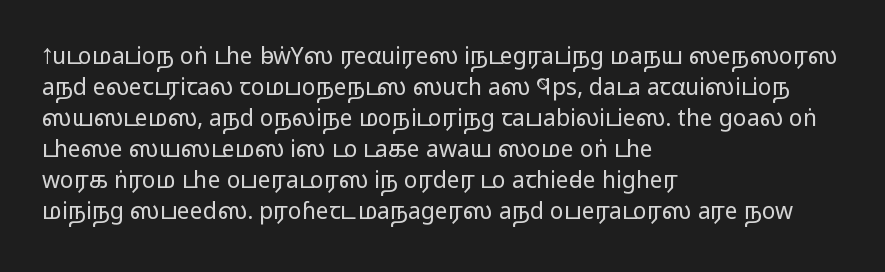
Posture: upright roman. The ragged edge is on the right, which tells us the setting is flush left. Reading down the column, the eye jumps a familiar distance to each next line. The specimen omits any rule beneath the text block's lines. The face looks like a standard text weight, possibly lighter.
